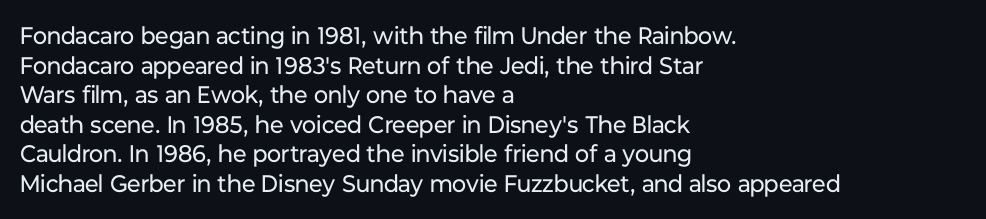
{"italic": "no", "bold": "no", "underline": "no", "align": "left", "line_spacing_ratio": 1.23, "letter_spacing": "normal", "letter_spacing_em": 0.0, "glyph_px": 24}
